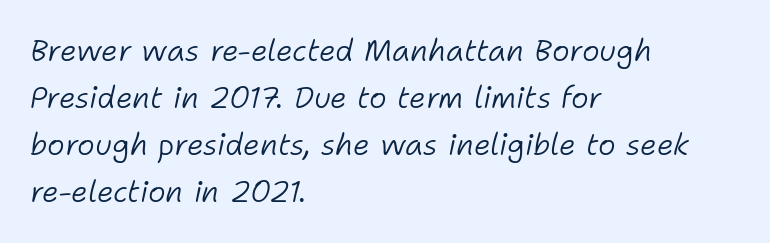
Underlining? Definitely not there. Observe the ordinary spacing: letters are neighbours, not strangers. Proportional: the letters do not fall into vertical columns. Would a proofreader flag this as italicized? Yes. A light-to-regular cut is what we see here. This block has exactly the height ordinary leading produces.
